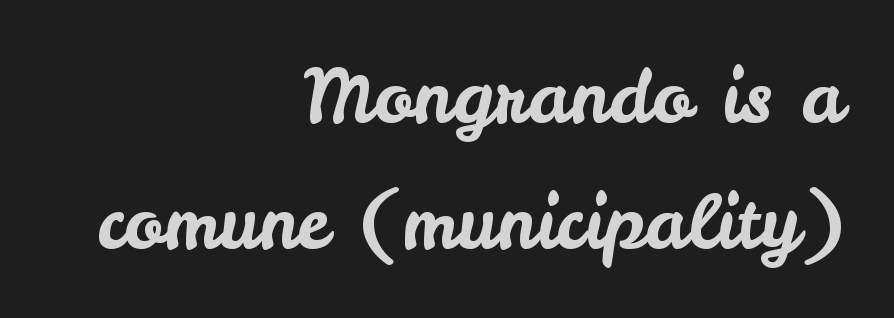
The passage shown is not underscored anywhere. Alignment: flush right. Spacing verdict: proportional, widths tailored to each character. The tracking reads as untouched default to a designer's eye.
